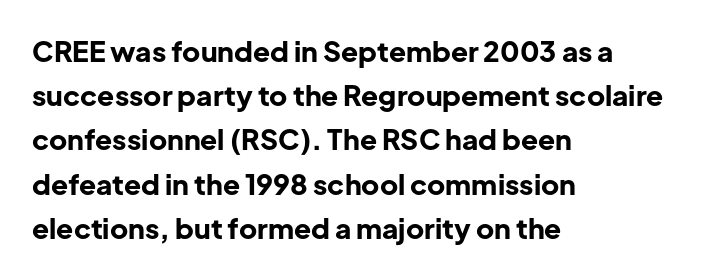
{"serif": "no", "italic": "no", "bold": "yes", "weight": "bold", "width": "normal", "stroke_contrast": "low", "x_height": "medium", "monospaced": "no", "underline": "no", "align": "left", "line_spacing": "normal", "line_spacing_ratio": 1.58, "letter_spacing": "normal", "letter_spacing_em": 0.0, "glyph_px": 28}
